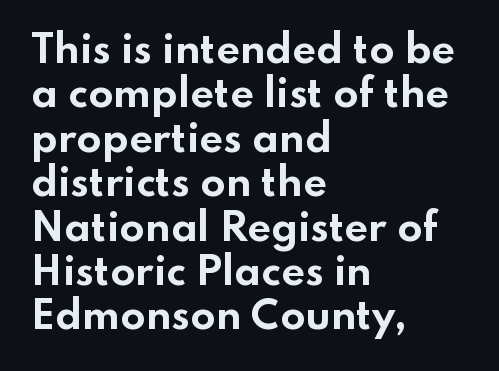
The image shows 37 px bold, wide sans-serif type, upright; set left-aligned, line spacing 1.2x, normal letter spacing, not underlined; low stroke contrast and a small x-height.
